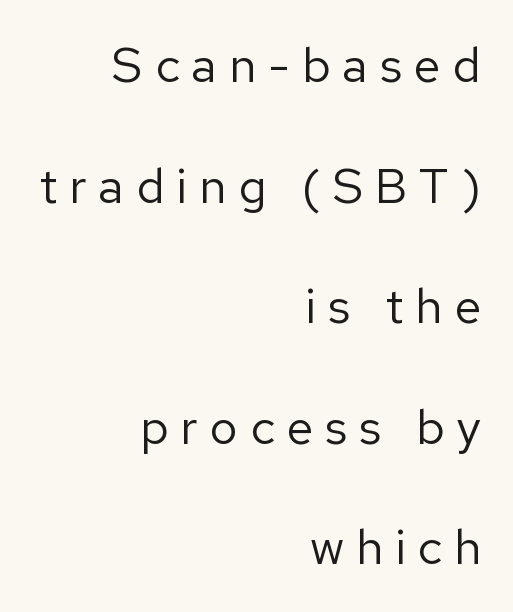
The image shows 49 px regular-weight sans-serif type, upright; set right-aligned, loose line spacing (2.46x), unusually wide letter spacing (+0.24 em), not underlined; low stroke contrast and a medium x-height.
